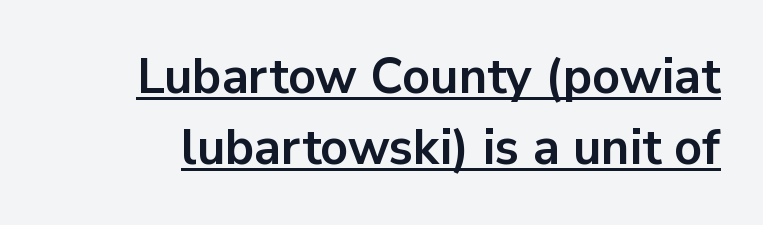
{"serif": "no", "italic": "no", "bold": "yes", "weight": "bold", "width": "normal", "stroke_contrast": "low", "x_height": "medium", "monospaced": "no", "underline": "yes", "line_spacing": "normal", "line_spacing_ratio": 1.44, "letter_spacing": "normal", "letter_spacing_em": 0.0, "glyph_px": 49}
